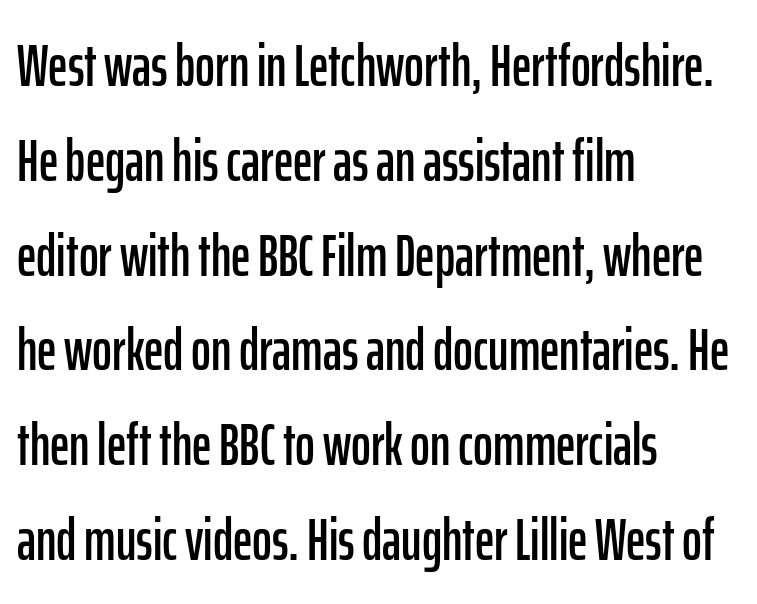
The image shows 60 px condensed sans-serif type, upright; set left-aligned, normal line spacing (1.58x), normal letter spacing, not underlined; low stroke contrast and a medium x-height.
